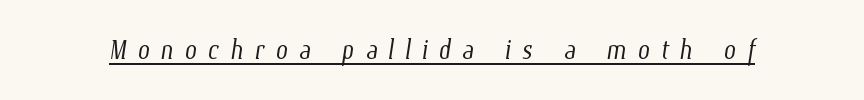
The image shows 35 px light, condensed type; set unusually wide letter spacing (+0.31 em), underlined; low stroke contrast and a medium x-height.
